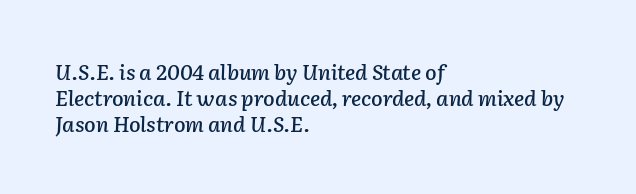
The font's italic variant was chosen for this text. Left-aligned paragraph, ragged on the right. The strip under each line holds only bare page. No extra tracking has been applied to these lines.
